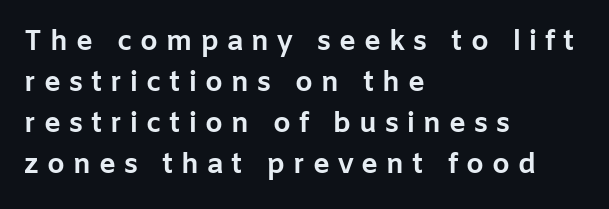
The image shows 28 px bold sans-serif type, upright; set left-aligned, normal line spacing (1.46x), unusually wide letter spacing (+0.29 em), not underlined; low stroke contrast and a medium x-height.
